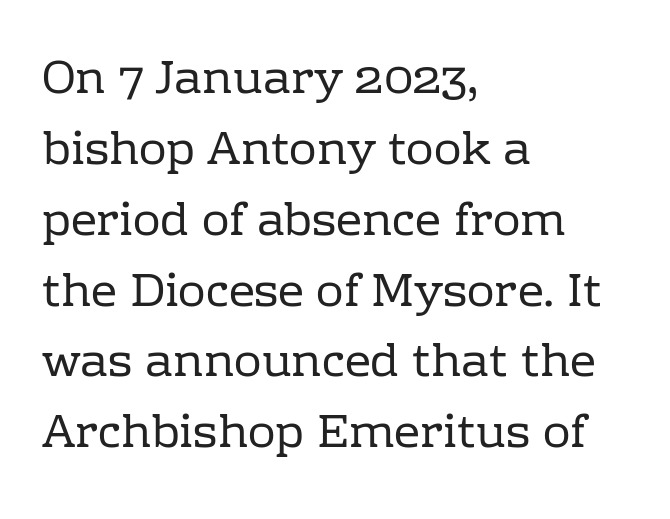
{"serif": "yes", "italic": "no", "bold": "no", "weight": "regular", "width": "normal", "stroke_contrast": "low", "x_height": "medium", "monospaced": "no", "underline": "no", "align": "left", "line_spacing": "normal", "line_spacing_ratio": 1.54, "letter_spacing": "normal", "letter_spacing_em": 0.0, "glyph_px": 46}
